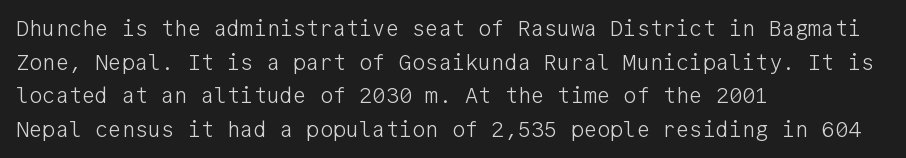
Unbolded letterforms with no extra heft. The letterforms sit shoulder to shoulder at normal distance. Line spacing here is normal. Glance below the letters and you will spot only blank space. Visually the block forms a straight wall on the left and a jagged coastline on the right.
